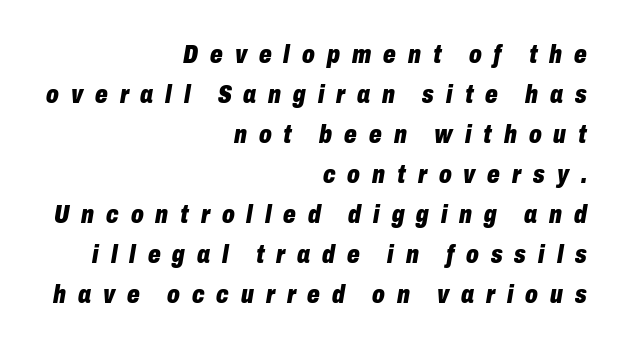
This sample is right-justified, so line beginnings fall wherever the words allow. Glance below the letters and you will spot only blank space. The tracking reads as deliberately expanded to a designer's eye. The glyphs look as if they've been sheared to an angle.
